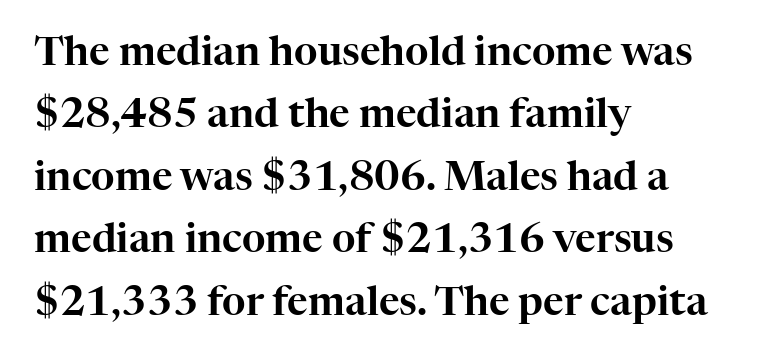
Honestly, there is no underline to notice here at all. The letters stand upright; this is a roman face. Every row of glyphs begins at an identical x-position on the left. Baseline-to-baseline distance is the conventional proportion of letter height.
